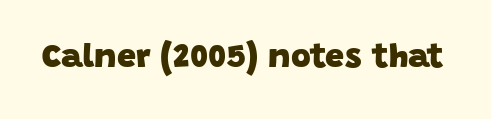
{"serif": "no", "bold": "yes", "weight": "heavy", "width": "normal", "stroke_contrast": "low", "x_height": "large", "monospaced": "no", "underline": "no", "letter_spacing": "normal", "letter_spacing_em": 0.0, "glyph_px": 34}
